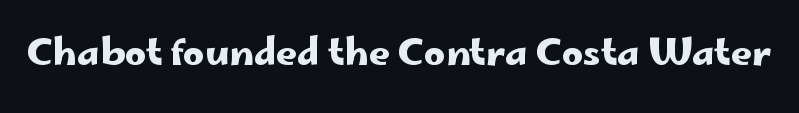
{"serif": "no", "italic": "no", "width": "wide", "stroke_contrast": "low", "x_height": "small", "monospaced": "no", "underline": "no", "letter_spacing": "normal", "letter_spacing_em": 0.0, "glyph_px": 37}
